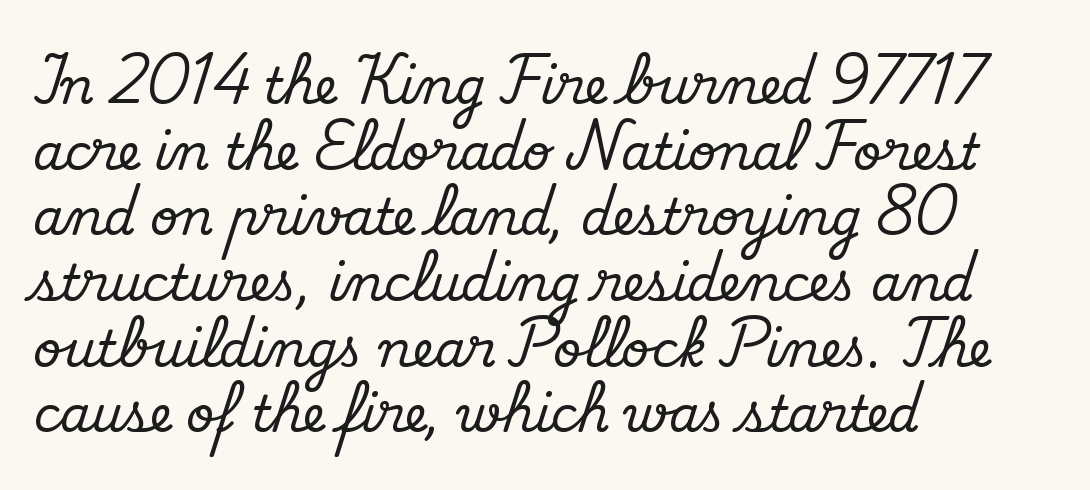
{"serif": "yes", "width": "normal", "stroke_contrast": "medium", "x_height": "small", "monospaced": "no", "underline": "no", "align": "left", "line_spacing": "normal", "line_spacing_ratio": 1.34, "letter_spacing": "normal", "letter_spacing_em": 0.0, "glyph_px": 49}
